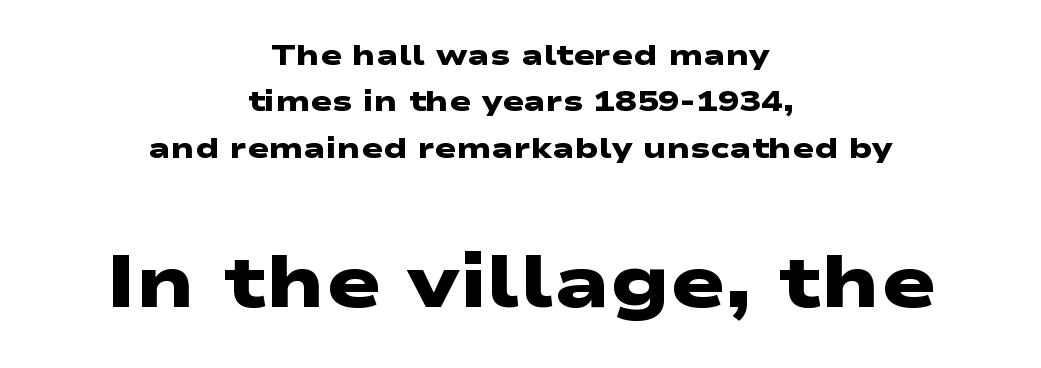
Q: Is the text bold? A: Yes.
Q: Is the typeface a serif or a sans-serif typeface? A: Sans-serif.
Q: Is the text underlined? A: No.
Q: How is the paragraph aligned? A: Centered.
Q: Is the spacing between letters normal or unusually wide? A: Normal.
Q: Is the spacing between lines tight, normal or loose? A: Normal.
Q: Which block of text is set in a larger size, the first (top) or the second (bottom)? A: The second (bottom) one.
Q: Width (condensed, normal, or wide)? A: Wide.
Q: Stroke contrast? A: Low.
Q: x-height? A: Medium.
Q: Monospaced? A: No.
